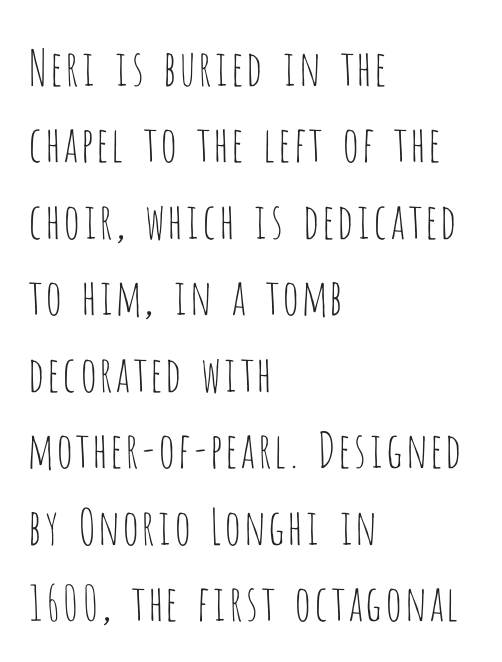
Q: Is the text bold? A: No.
Q: Is the text italic (slanted)? A: No, it is upright.
Q: Is the typeface a serif or a sans-serif typeface? A: Sans-serif.
Q: Is the text underlined? A: No.
Q: How is the paragraph aligned? A: Left-aligned.
Q: Is the spacing between letters normal or unusually wide? A: Normal.
Q: Is the spacing between lines tight, normal or loose? A: Normal.
Q: Width (condensed, normal, or wide)? A: Condensed.
Q: Stroke contrast? A: Low.
Q: x-height? A: Large.
Q: Monospaced? A: No.
